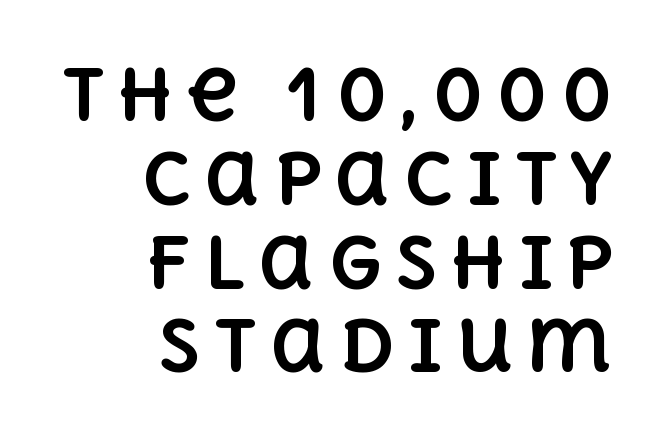
Designer's note — italics off, roman on. How heavy is the stroke? Heavy — this is a bold. Each line ends at the same right margin while the left side varies. Descender tails drop into unmarked territory.
